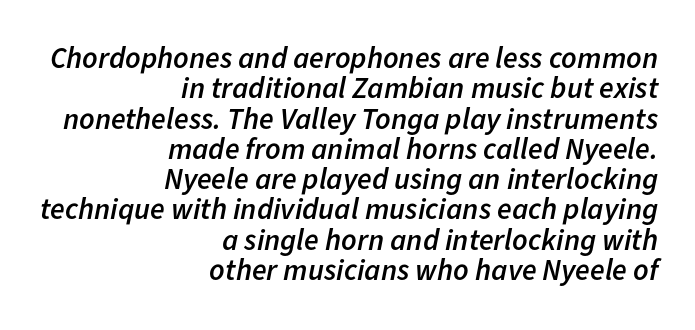
Q: Is the text bold? A: Semi-bold.
Q: Is the text italic (slanted)? A: Yes, it leans right by about 11 degrees.
Q: Is the text underlined? A: No.
Q: How is the paragraph aligned? A: Right-aligned.
Q: Is the spacing between letters normal or unusually wide? A: Normal.
Q: Is the spacing between lines tight, normal or loose? A: Tight.
Q: Width (condensed, normal, or wide)? A: Normal.
Q: Stroke contrast? A: Low.
Q: x-height? A: Medium.
Q: Monospaced? A: No.
